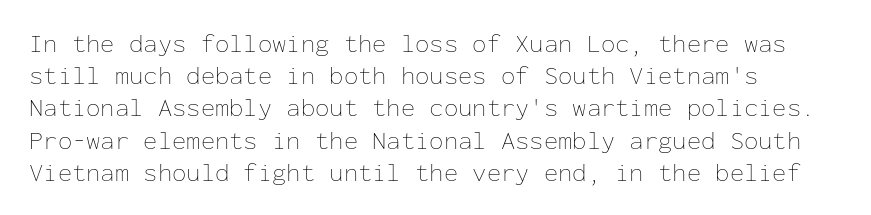
No letter is thick-stroked: the sample isn't bold. The lettering stays uniformly vertical, giving the passage a roman look. This sample uses plain, unmodified letter spacing. These lines stack with their left ends in a neat column. The gap between lines stays unmarked.
